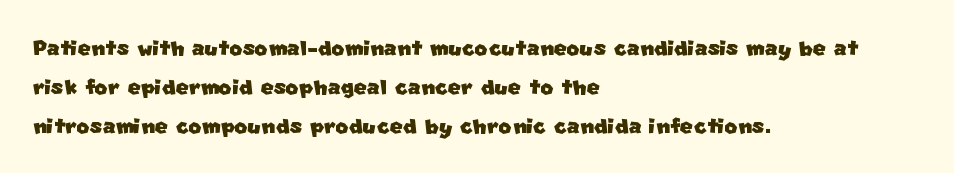
{"serif": "no", "width": "normal", "stroke_contrast": "low", "x_height": "large", "monospaced": "no", "underline": "no", "align": "left", "line_spacing": "normal", "line_spacing_ratio": 1.39, "letter_spacing": "normal", "letter_spacing_em": 0.0, "glyph_px": 28}
